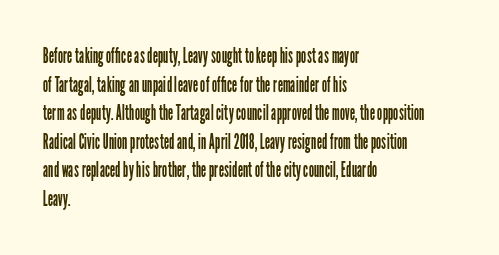
{"italic": "no", "bold": "no", "underline": "no", "align": "left", "line_spacing": "normal", "line_spacing_ratio": 1.36, "letter_spacing": "normal", "letter_spacing_em": 0.0, "glyph_px": 21}
